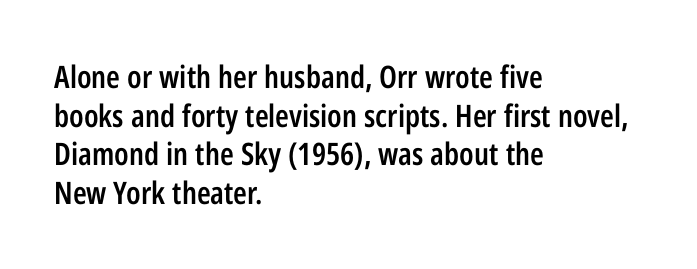
Q: Is the text bold? A: Semi-bold.
Q: Is the text italic (slanted)? A: No, it is upright.
Q: Is the typeface a serif or a sans-serif typeface? A: Sans-serif.
Q: Is the text underlined? A: No.
Q: How is the paragraph aligned? A: Left-aligned.
Q: Is the spacing between letters normal or unusually wide? A: Normal.
Q: Is the spacing between lines tight, normal or loose? A: Normal.
Q: Width (condensed, normal, or wide)? A: Condensed.
Q: Stroke contrast? A: Low.
Q: x-height? A: Medium.
Q: Monospaced? A: No.
